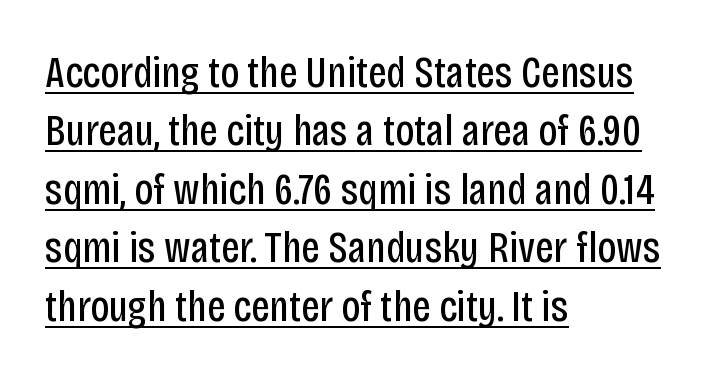
Do the letters lean? They stand straight. The leading is moderate, giving the passage an even texture. On a weight scale, this lands at 450 or below. The specimen includes a rule beneath the text block's lines. Here the designer chose a conventional face with non-uniform glyph widths.
